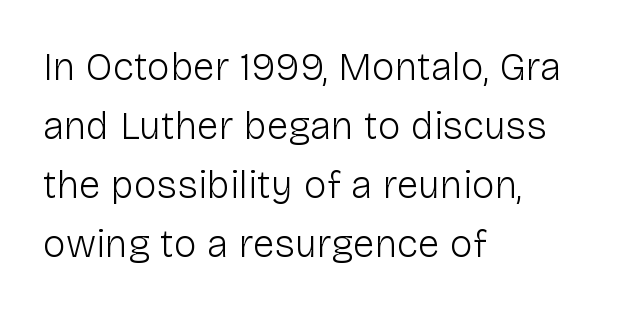
{"serif": "no", "italic": "no", "bold": "no", "weight": "light", "width": "normal", "stroke_contrast": "low", "x_height": "medium", "monospaced": "no", "underline": "no", "align": "left", "line_spacing": "normal", "line_spacing_ratio": 1.51, "letter_spacing": "normal", "letter_spacing_em": 0.0, "glyph_px": 39}
